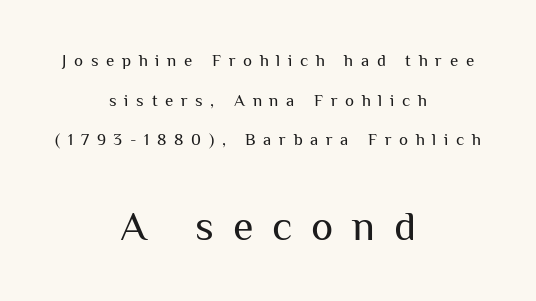
The image shows 42 px regular-weight sans-serif type, upright; set centered, loose line spacing (2.33x), unusually wide letter spacing (+0.45 em), not underlined; the second (bottom) block is 2.47x larger; medium stroke contrast and a medium x-height.
